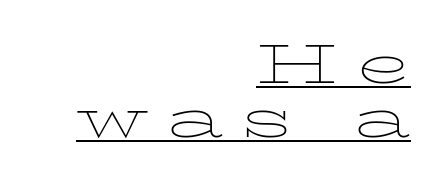
Q: Is the text bold? A: No.
Q: Is the text italic (slanted)? A: No, it is upright.
Q: Is the typeface a serif or a sans-serif typeface? A: Serif.
Q: Is the text underlined? A: Yes.
Q: How is the paragraph aligned? A: Right-aligned.
Q: Is the spacing between letters normal or unusually wide? A: Unusually wide.
Q: Is the spacing between lines tight, normal or loose? A: Tight.
Q: Width (condensed, normal, or wide)? A: Wide.
Q: Stroke contrast? A: Low.
Q: x-height? A: Medium.
Q: Monospaced? A: No.
